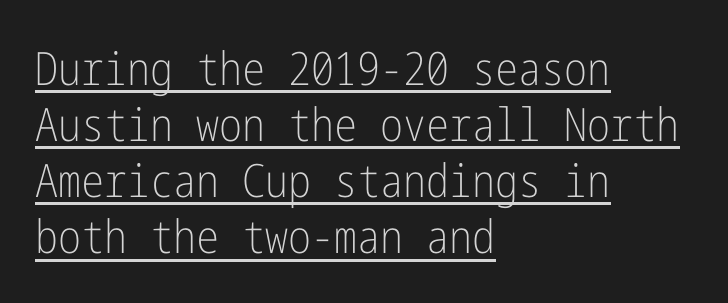
There is no visible air inserted between adjacent glyphs. The font sits on the lighter half of the weight spectrum, regular included. Every row of glyphs begins at an identical x-position on the left. This is underlined copy, the kind a proofreader might mark for attention. The typeface chosen for these lines omits serifs.
